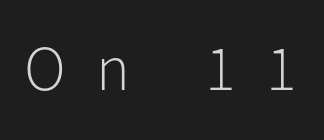
The face used here is rendered with a markedly widened letterfit. Each letter keeps its own natural width here, so spacing adapts to shape. The face looks like a standard text weight, possibly lighter. No word sits above an underline. Letterform terminals end flat and unadorned throughout the passage.
